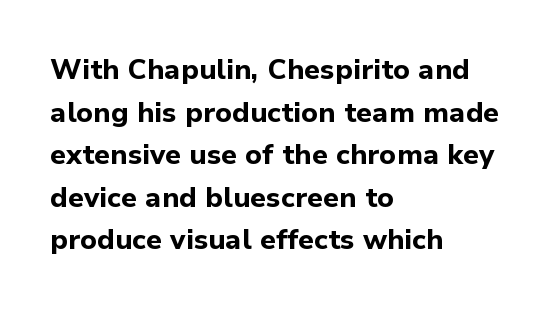
Each letter keeps its own natural width here, so spacing adapts to shape. Its strokes are broad and dark, the hallmark of bold type. The font's upright variant was chosen for this text. Classification — sans serif. Just letters on the line, the space beneath them empty. A normal amount of white space separates one row of letters from the next.
